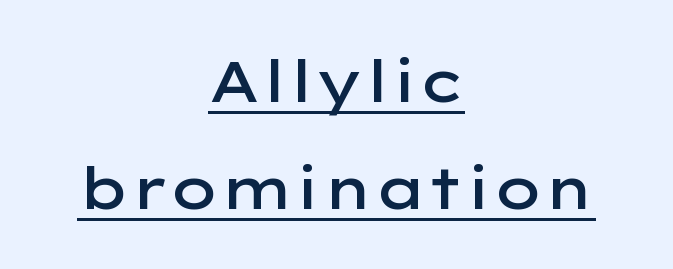
{"serif": "no", "italic": "no", "bold": "semi", "weight": "semibold", "width": "wide", "stroke_contrast": "low", "x_height": "medium", "monospaced": "no", "underline": "yes", "align": "center", "line_spacing_ratio": 1.85, "letter_spacing": "normal", "letter_spacing_em": 0.0, "glyph_px": 58}
